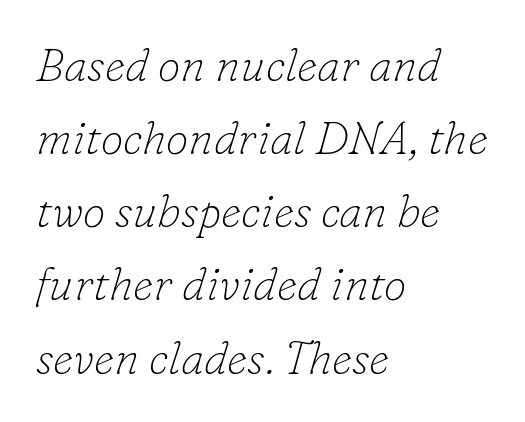
Q: Is the text bold? A: No.
Q: Is the text italic (slanted)? A: Yes, it leans right by about 16 degrees.
Q: Is the typeface a serif or a sans-serif typeface? A: Serif.
Q: Is the text underlined? A: No.
Q: How is the paragraph aligned? A: Left-aligned.
Q: Is the spacing between letters normal or unusually wide? A: Normal.
Q: Is the spacing between lines tight, normal or loose? A: Normal.
Q: Width (condensed, normal, or wide)? A: Normal.
Q: Stroke contrast? A: Low.
Q: x-height? A: Small.
Q: Monospaced? A: No.
